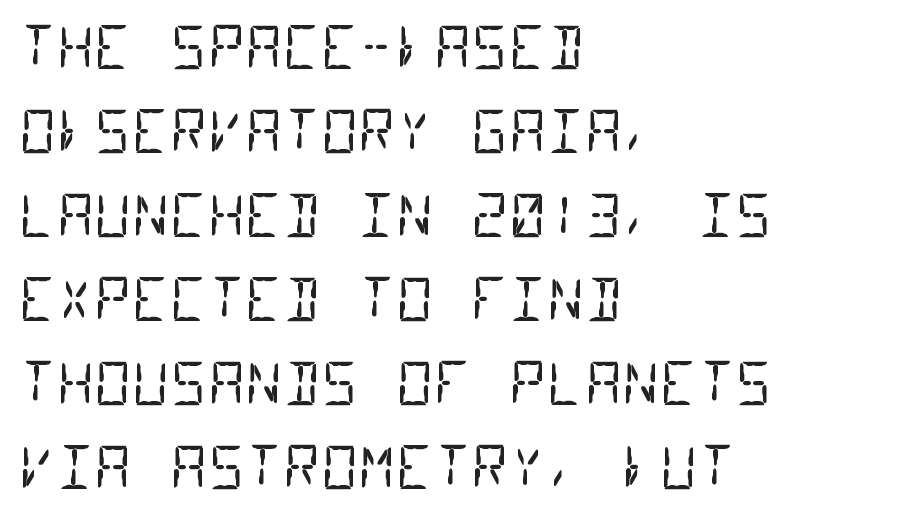
Q: Is the text bold? A: No.
Q: Is the typeface a serif or a sans-serif typeface? A: Sans-serif.
Q: Is the text underlined? A: No.
Q: How is the paragraph aligned? A: Left-aligned.
Q: Is the spacing between letters normal or unusually wide? A: Normal.
Q: Is the spacing between lines tight, normal or loose? A: Normal.
Q: Width (condensed, normal, or wide)? A: Condensed.
Q: Stroke contrast? A: Low.
Q: x-height? A: Large.
Q: Monospaced? A: Yes.
